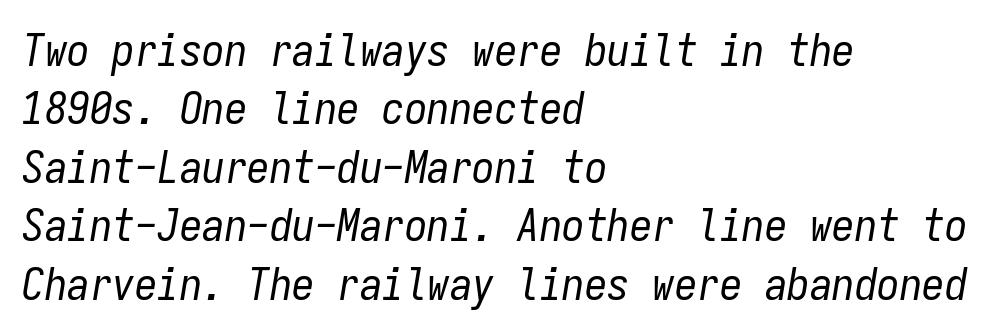
The image shows 45 px regular-weight, condensed type, italic (leaning right), monospaced; set left-aligned, normal line spacing (1.3x), normal letter spacing, not underlined; low stroke contrast and a medium x-height.
